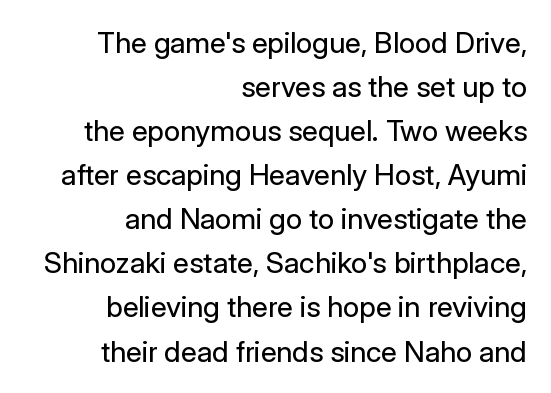
The image shows 29 px regular-weight sans-serif type, upright; set right-aligned, normal line spacing (1.52x), normal letter spacing, not underlined; low stroke contrast and a medium x-height.
